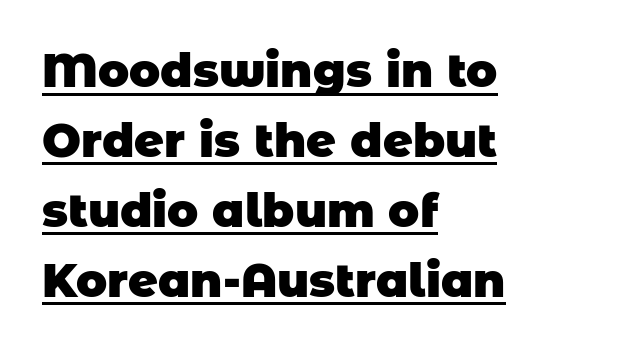
The image shows 46 px heavy sans-serif type; set left-aligned, normal line spacing (1.52x), normal letter spacing, underlined; low stroke contrast and a large x-height.
